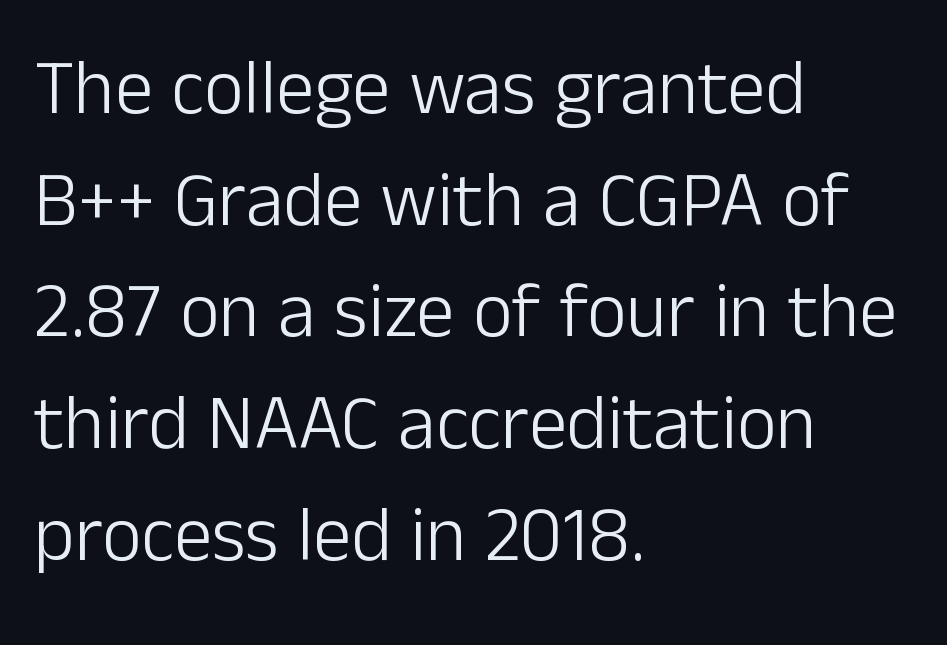
Each stroke keeps to a modest, everyday thickness or less. Normally led — the rows are evenly, conventionally spaced. You can tell it's not italic because the verticals are truly vertical. Think of a printed novel: that variable character pitch is what you see here.
